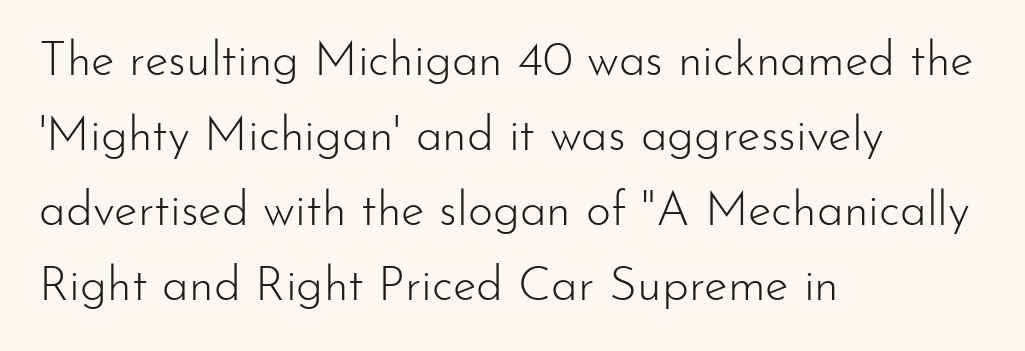
{"serif": "no", "italic": "no", "bold": "no", "weight": "light", "width": "normal", "stroke_contrast": "low", "x_height": "small", "monospaced": "no", "underline": "no", "align": "left", "line_spacing": "normal", "line_spacing_ratio": 1.56, "letter_spacing": "normal", "letter_spacing_em": 0.0, "glyph_px": 48}
